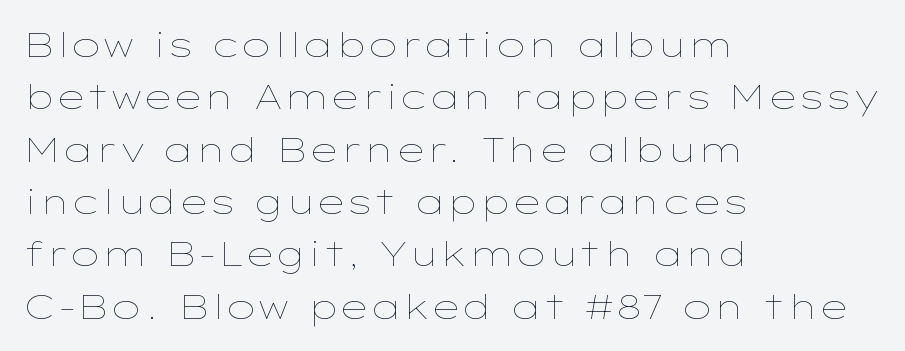
The image shows 34 px thin, wide type, upright; set left-aligned, normal line spacing (1.54x), normal letter spacing, not underlined; low stroke contrast and a medium x-height.
